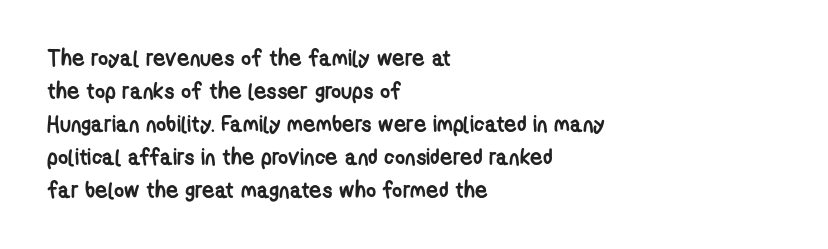
Q: Is the text bold? A: Yes.
Q: Is the text underlined? A: No.
Q: How is the paragraph aligned? A: Left-aligned.
Q: Is the spacing between letters normal or unusually wide? A: Normal.
Q: Is the spacing between lines tight, normal or loose? A: Normal.
